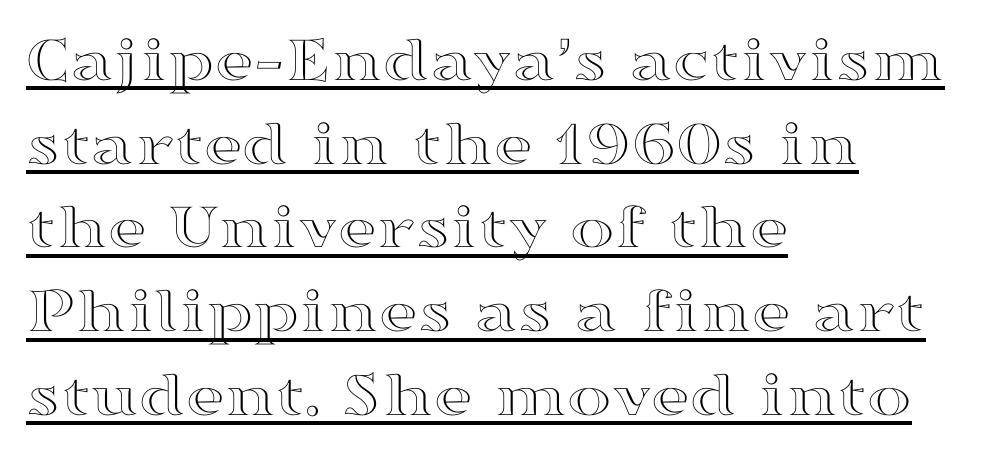
Casual observation: everything's shoved over to the left. The passage shown is underscored from start to finish. The gaps between neighbouring characters are ordinary and unremarkable. Note the varied advance widths — an 'i' is clearly narrower than an 'm'.
